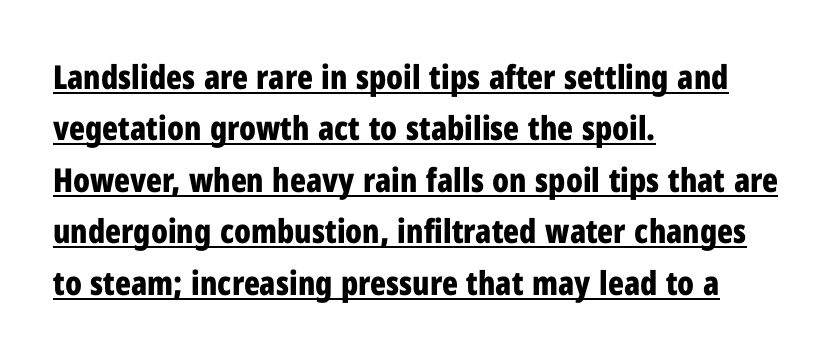
{"serif": "no", "italic": "no", "bold": "yes", "weight": "bold", "width": "condensed", "stroke_contrast": "low", "x_height": "medium", "monospaced": "no", "underline": "yes", "align": "left", "line_spacing": "normal", "line_spacing_ratio": 1.56, "letter_spacing": "normal", "letter_spacing_em": 0.0, "glyph_px": 33}
